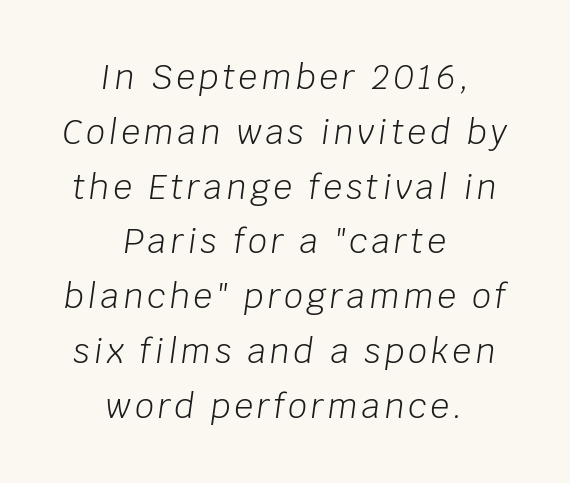
Q: Is the text bold? A: No.
Q: Is the text italic (slanted)? A: Yes, it leans right by about 8 degrees.
Q: Is the text underlined? A: No.
Q: How is the paragraph aligned? A: Centered.
Q: Is the spacing between lines tight, normal or loose? A: Normal.
Q: Width (condensed, normal, or wide)? A: Normal.
Q: Stroke contrast? A: Low.
Q: x-height? A: Large.
Q: Monospaced? A: No.
